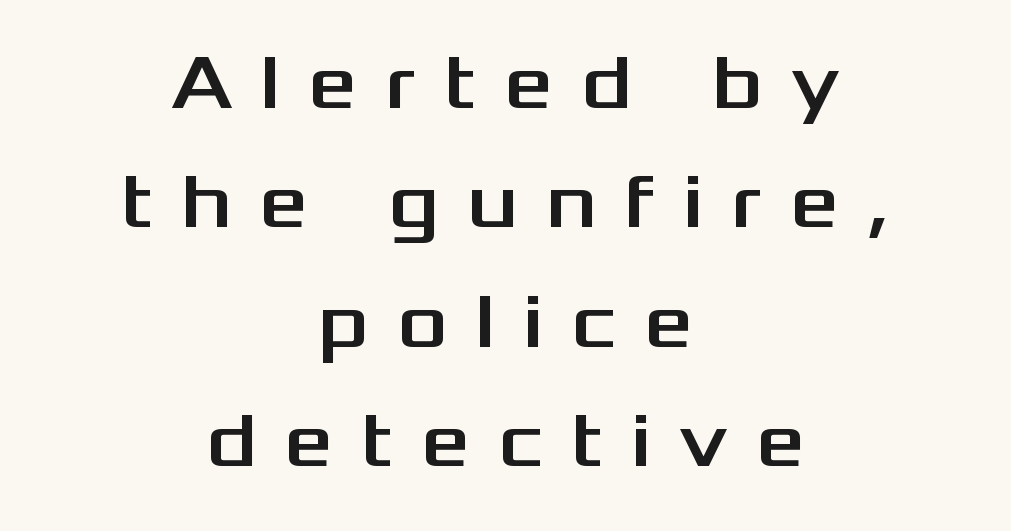
Q: Is the text italic (slanted)? A: No, it is upright.
Q: Is the typeface a serif or a sans-serif typeface? A: Sans-serif.
Q: Is the text underlined? A: No.
Q: How is the paragraph aligned? A: Centered.
Q: Is the spacing between letters normal or unusually wide? A: Unusually wide.
Q: Is the spacing between lines tight, normal or loose? A: Normal.
Q: Width (condensed, normal, or wide)? A: Wide.
Q: Stroke contrast? A: Medium.
Q: x-height? A: Medium.
Q: Monospaced? A: No.
